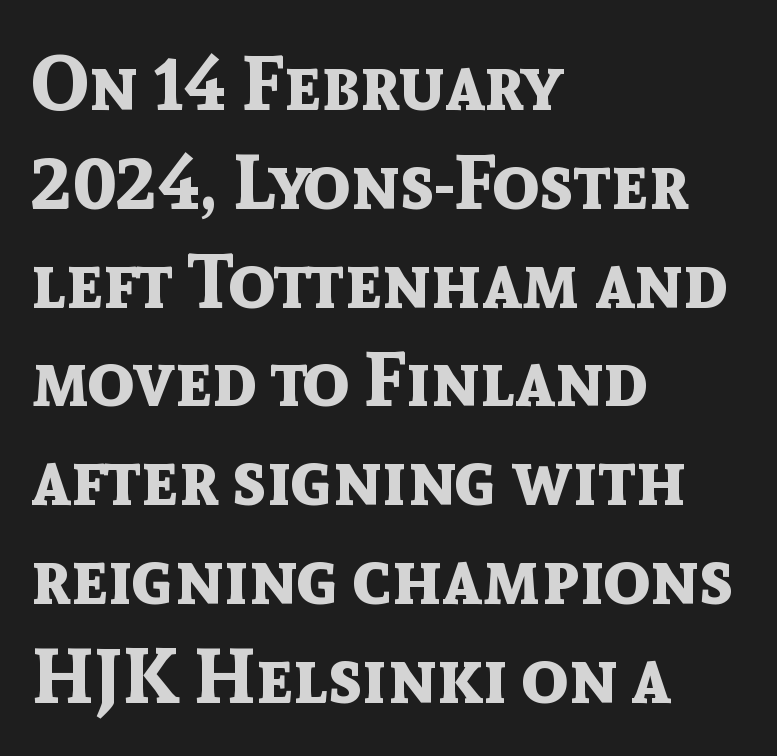
{"serif": "no", "italic": "no", "bold": "yes", "weight": "bold", "width": "normal", "x_height": "medium", "monospaced": "no", "underline": "no", "align": "left", "line_spacing": "normal", "line_spacing_ratio": 1.3, "letter_spacing": "normal", "letter_spacing_em": 0.0, "glyph_px": 76}
